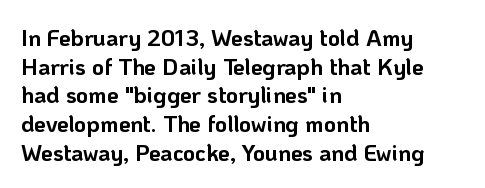
Q: Is the text bold? A: Yes.
Q: Is the text italic (slanted)? A: No, it is upright.
Q: Is the text underlined? A: No.
Q: How is the paragraph aligned? A: Left-aligned.
Q: Is the spacing between letters normal or unusually wide? A: Normal.
Q: Is the spacing between lines tight, normal or loose? A: Normal.
